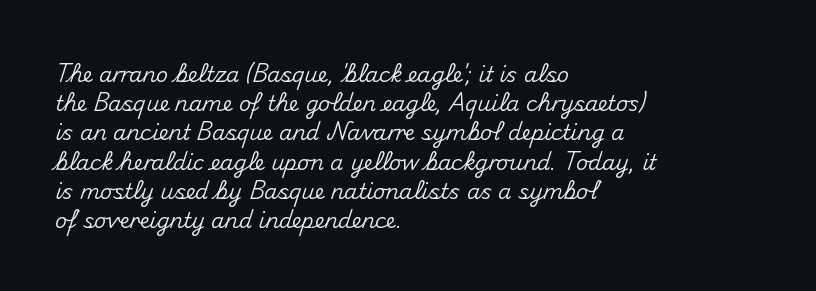
{"underline": "no", "align": "left", "line_spacing": "normal", "line_spacing_ratio": 1.39, "letter_spacing": "normal", "letter_spacing_em": 0.0, "glyph_px": 21}
